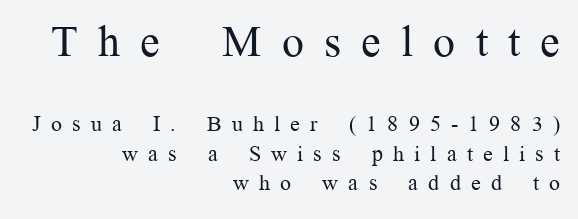
The image shows 44 px regular-weight serif type, upright; set right-aligned, normal line spacing (1.34x), unusually wide letter spacing (+0.46 em), not underlined; the first (top) block is 2.0x larger; medium stroke contrast and a medium x-height.
